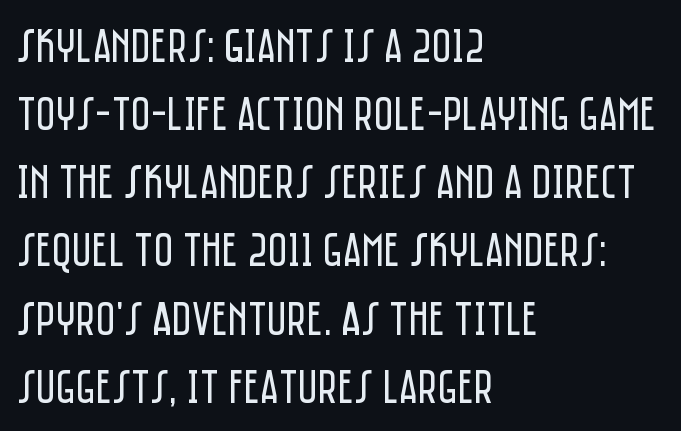
Q: Is the text bold? A: No.
Q: Is the text italic (slanted)? A: No, it is upright.
Q: Is the typeface a serif or a sans-serif typeface? A: Sans-serif.
Q: Is the text underlined? A: No.
Q: How is the paragraph aligned? A: Left-aligned.
Q: Is the spacing between letters normal or unusually wide? A: Normal.
Q: Is the spacing between lines tight, normal or loose? A: Normal.
Q: Width (condensed, normal, or wide)? A: Condensed.
Q: Stroke contrast? A: Low.
Q: x-height? A: Large.
Q: Monospaced? A: No.
